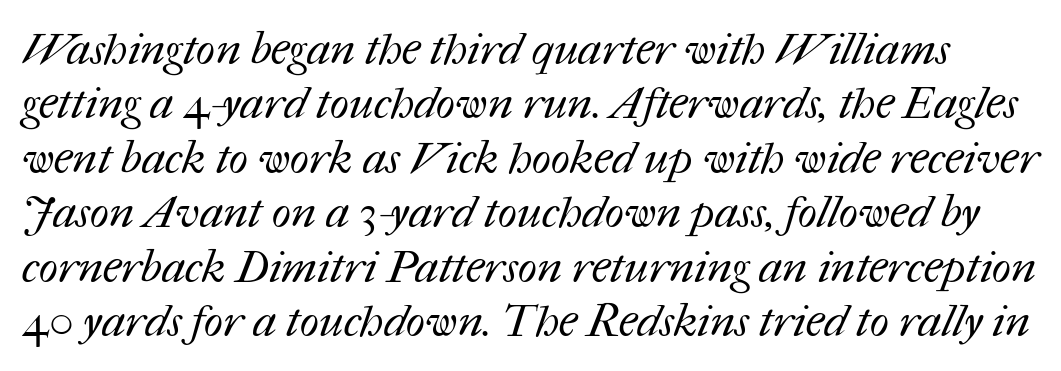
{"bold": "no", "weight": "regular", "width": "normal", "stroke_contrast": "medium", "x_height": "medium", "monospaced": "no", "underline": "no", "line_spacing_ratio": 1.21, "letter_spacing": "normal", "letter_spacing_em": 0.0, "glyph_px": 45}
